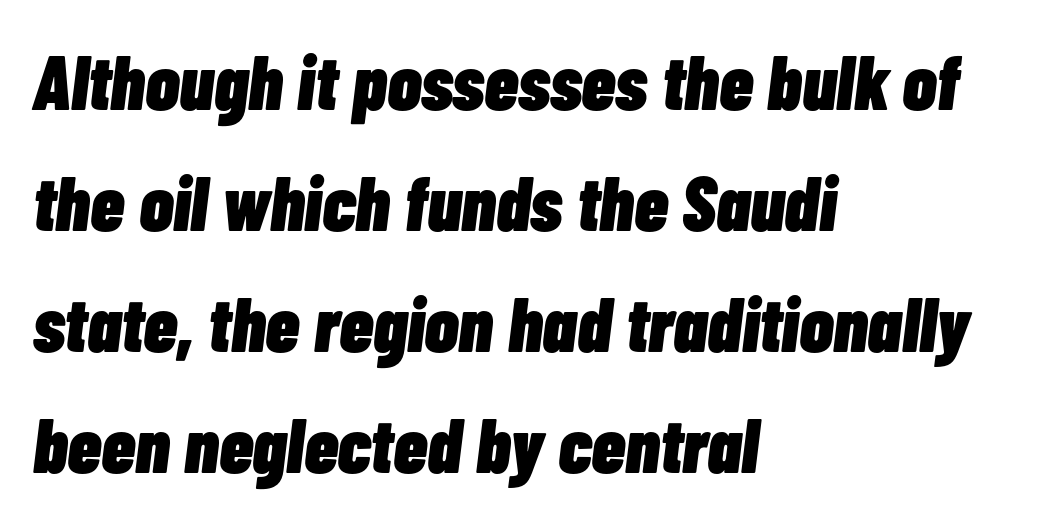
The whole block is typeset with a tilt. Reading down the column, the eye jumps a familiar distance to each next line. Varying glyph widths throughout — classic text-font behaviour. On the weight axis this lands at bold, roughly 700. Unmarked baselines from the first word to the last.
